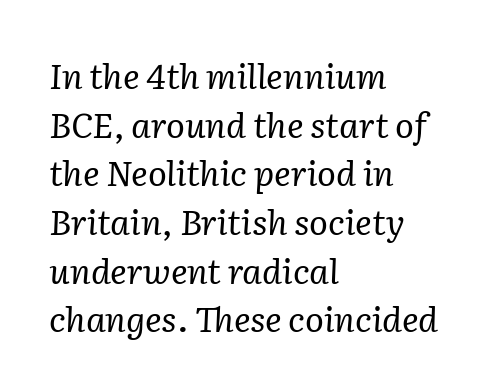
Each letter's strokes conclude with small projecting serifs. Note the varied advance widths — an 'i' is clearly narrower than an 'm'. The string is rendered with underlining switched off. Quick note: italic.
